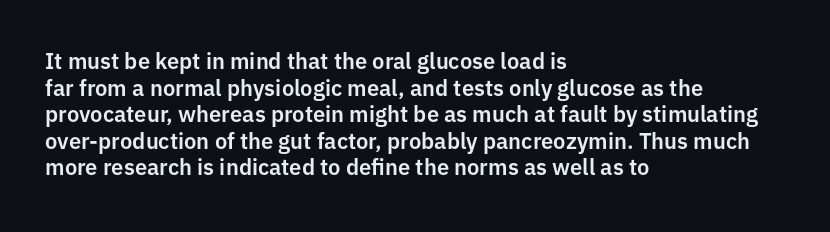
A student would call this left alignment; a typographer would say flush left, rag right. Nobody touched the tracking dial on this one. Tall strokes in this sample are plumb rather than angled. Descenders are the only things crossing below the line.
